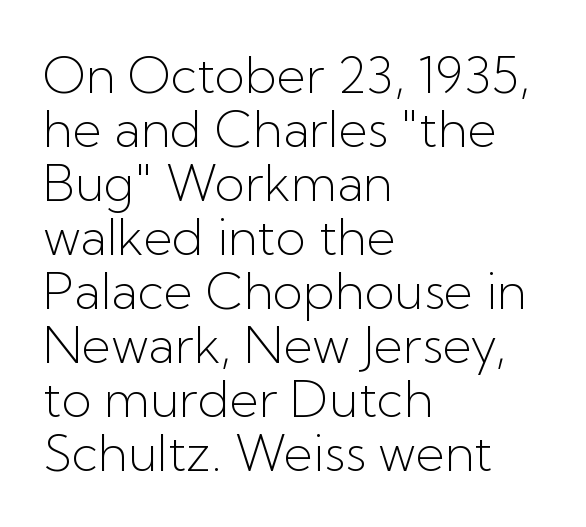
{"serif": "no", "italic": "no", "bold": "no", "weight": "light", "width": "normal", "stroke_contrast": "low", "x_height": "medium", "monospaced": "no", "underline": "no", "align": "left", "line_spacing": "tight", "line_spacing_ratio": 1.08, "letter_spacing": "normal", "letter_spacing_em": 0.0, "glyph_px": 50}
